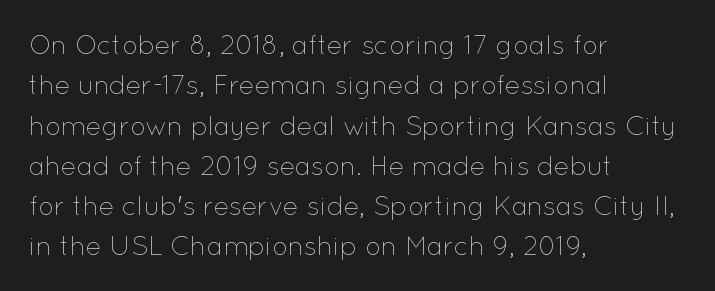
Check the space under the baseline: it is left empty. The type sits square on the baseline with zero lean. Line spacing here is normal. Casual observation: everything's shoved over to the left. Honestly, the letter spacing is just normal — you wouldn't notice it.
